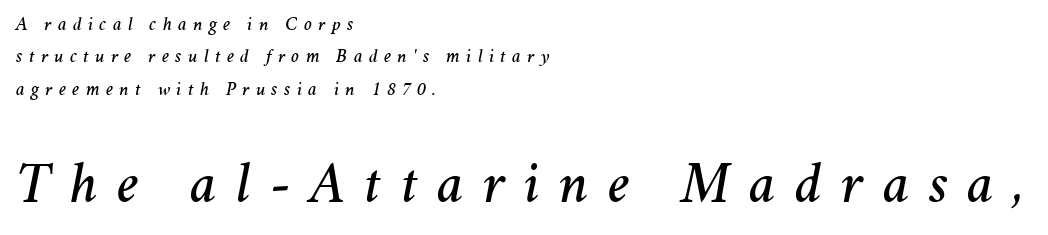
Q: Is the text italic (slanted)? A: Yes, it leans right by about 11 degrees.
Q: Is the text underlined? A: No.
Q: How is the paragraph aligned? A: Left-aligned.
Q: Is the spacing between letters normal or unusually wide? A: Unusually wide.
Q: Is the spacing between lines tight, normal or loose? A: Normal.
Q: Which block of text is set in a larger size, the first (top) or the second (bottom)? A: The second (bottom) one.
Q: Width (condensed, normal, or wide)? A: Normal.
Q: Stroke contrast? A: Medium.
Q: x-height? A: Medium.
Q: Monospaced? A: No.
